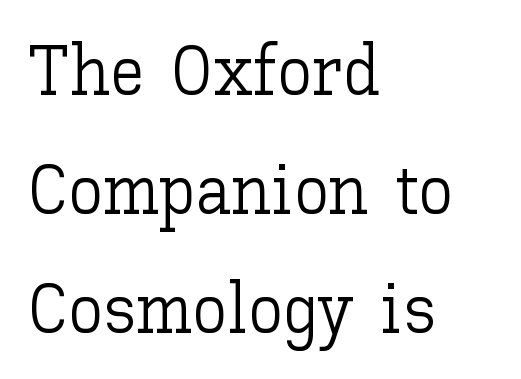
Q: Is the text bold? A: No.
Q: Is the text italic (slanted)? A: No, it is upright.
Q: Is the text underlined? A: No.
Q: How is the paragraph aligned? A: Left-aligned.
Q: Is the spacing between letters normal or unusually wide? A: Normal.
Q: Is the spacing between lines tight, normal or loose? A: Normal.
Q: Width (condensed, normal, or wide)? A: Normal.
Q: Stroke contrast? A: Low.
Q: x-height? A: Medium.
Q: Monospaced? A: No.
